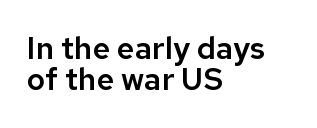
This sample uses an upright cut, with every glyph sitting square on the baseline. Character widths vary here, with narrow letters taking less room than wide ones. The font family rendered here belongs to the sans-serif group. The passage is arranged the way most books set body copy — flush left. A typesetter would call this zero additional tracking. The gap between lines stays unmarked.
